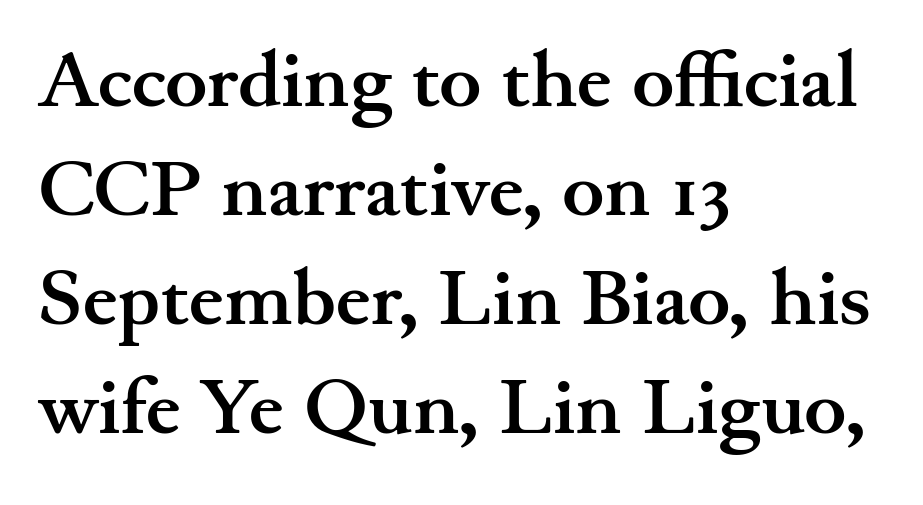
The image shows 79 px semibold, wide serif type, upright; set left-aligned, normal line spacing (1.38x), normal letter spacing, not underlined; medium stroke contrast and a small x-height.
